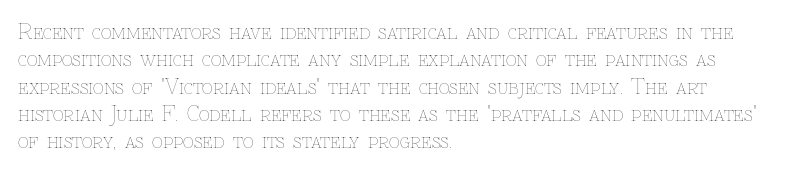
{"italic": "no", "bold": "no", "underline": "no", "align": "left", "line_spacing": "normal", "line_spacing_ratio": 1.3, "letter_spacing": "normal", "letter_spacing_em": 0.0, "glyph_px": 21}
